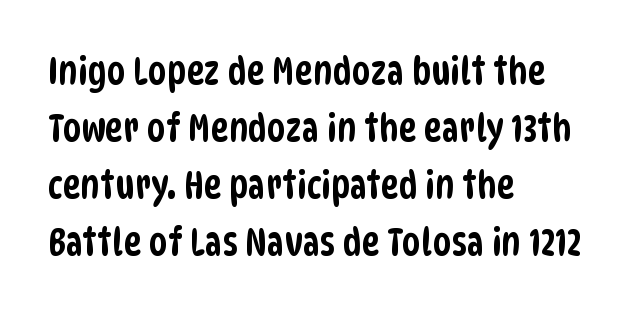
{"serif": "no", "width": "condensed", "stroke_contrast": "low", "x_height": "large", "monospaced": "no", "underline": "no", "align": "left", "line_spacing": "normal", "line_spacing_ratio": 1.5, "letter_spacing": "normal", "letter_spacing_em": 0.0, "glyph_px": 38}
